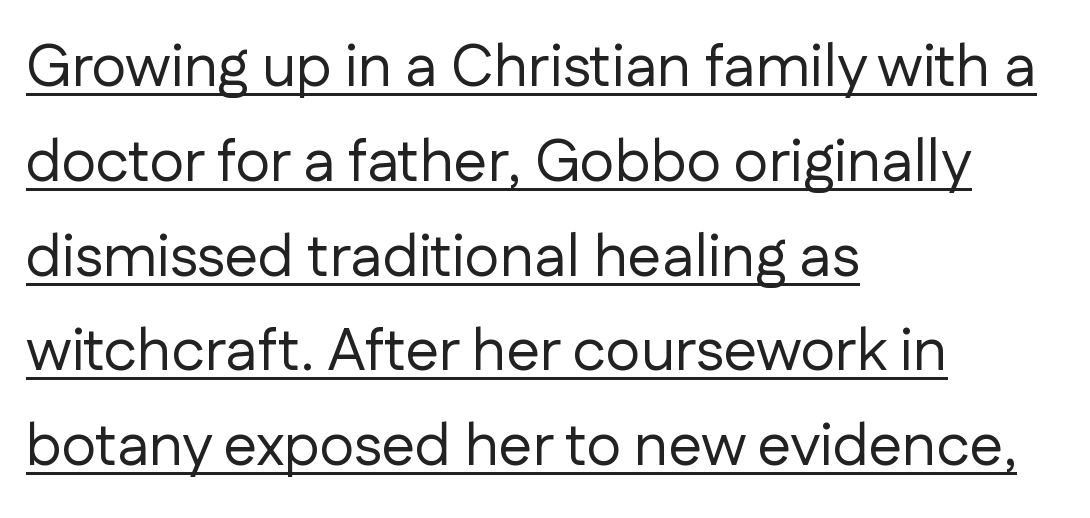
Q: Is the text bold? A: No.
Q: Is the text italic (slanted)? A: No, it is upright.
Q: Is the typeface a serif or a sans-serif typeface? A: Sans-serif.
Q: Is the text underlined? A: Yes.
Q: How is the paragraph aligned? A: Left-aligned.
Q: Is the spacing between letters normal or unusually wide? A: Normal.
Q: Is the spacing between lines tight, normal or loose? A: Normal.
Q: Width (condensed, normal, or wide)? A: Normal.
Q: Stroke contrast? A: Low.
Q: x-height? A: Medium.
Q: Monospaced? A: No.
